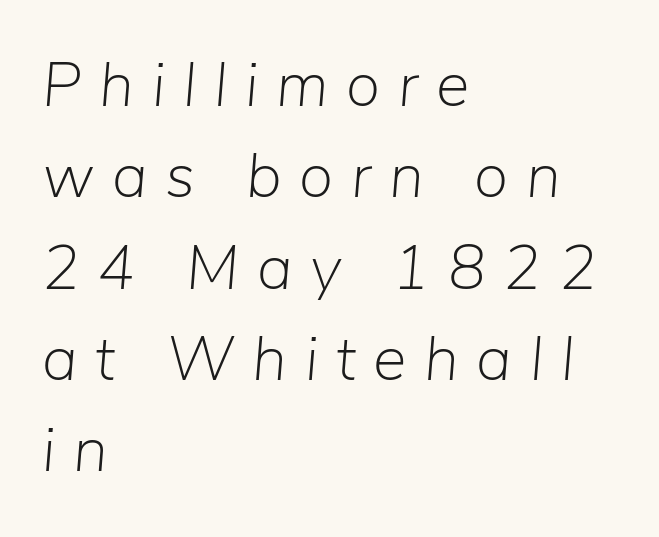
Q: Is the text bold? A: No.
Q: Is the text italic (slanted)? A: Yes, it leans right by about 5 degrees.
Q: Is the text underlined? A: No.
Q: How is the paragraph aligned? A: Left-aligned.
Q: Is the spacing between letters normal or unusually wide? A: Unusually wide.
Q: Is the spacing between lines tight, normal or loose? A: Normal.
Q: Width (condensed, normal, or wide)? A: Normal.
Q: Stroke contrast? A: Low.
Q: x-height? A: Medium.
Q: Monospaced? A: No.
